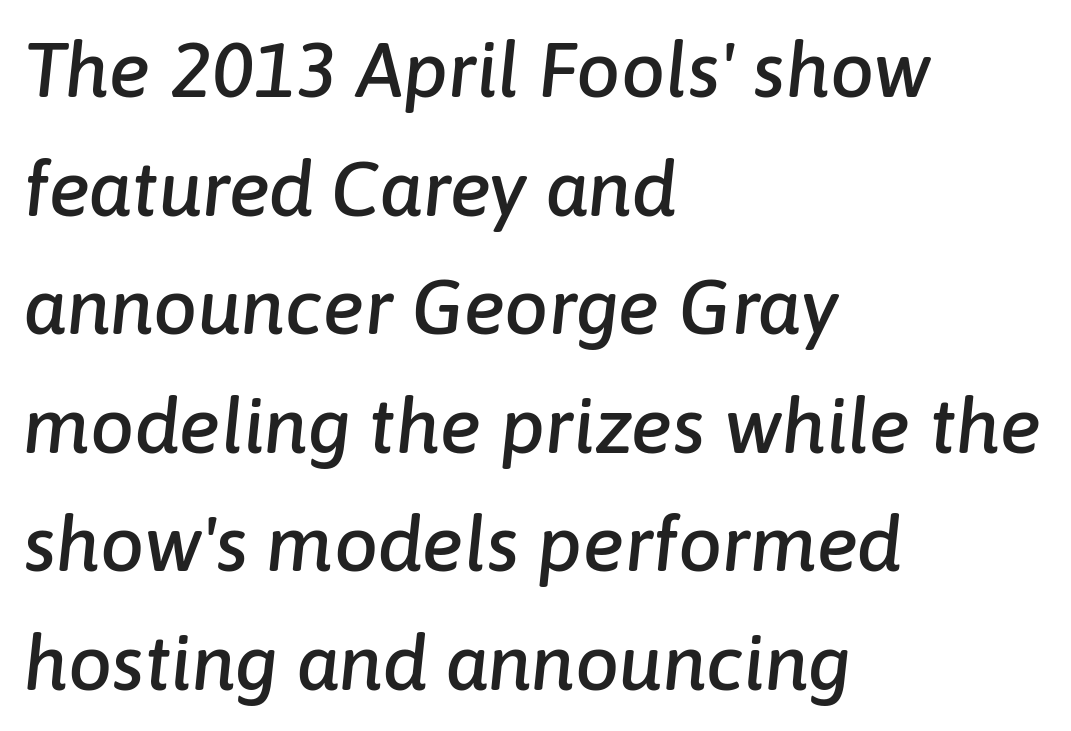
The image shows 78 px text type, italic (leaning right); set left-aligned, normal line spacing (1.52x), normal letter spacing, not underlined; low stroke contrast and a medium x-height.
